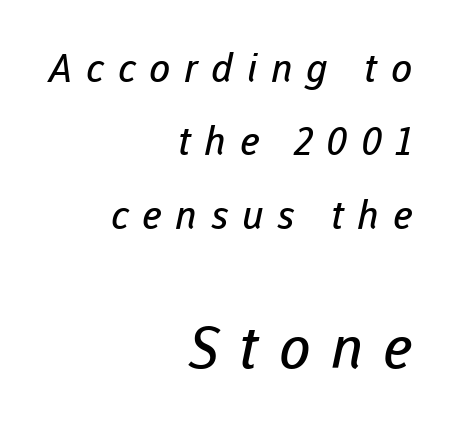
Q: Is the text bold? A: No.
Q: Is the typeface a serif or a sans-serif typeface? A: Sans-serif.
Q: Is the text underlined? A: No.
Q: How is the paragraph aligned? A: Right-aligned.
Q: Is the spacing between letters normal or unusually wide? A: Unusually wide.
Q: Which block of text is set in a larger size, the first (top) or the second (bottom)? A: The second (bottom) one.
Q: Width (condensed, normal, or wide)? A: Normal.
Q: Stroke contrast? A: Low.
Q: x-height? A: Medium.
Q: Monospaced? A: No.
